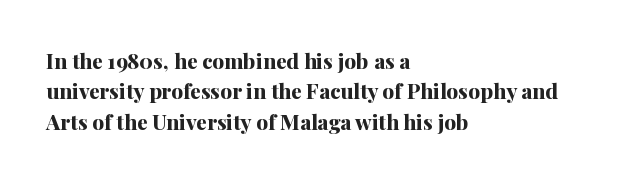
{"italic": "no", "bold": "yes", "underline": "no", "align": "left", "line_spacing": "normal", "line_spacing_ratio": 1.45, "letter_spacing": "normal", "letter_spacing_em": 0.0, "glyph_px": 21}
